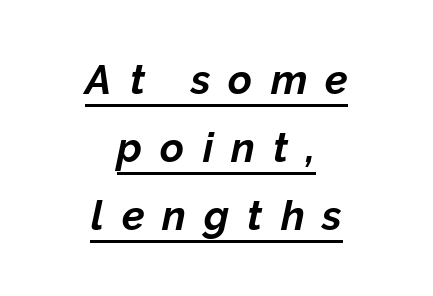
Caption: bold face, heavy strokes. These lines have a slow, spaced-out rhythm from letter to letter. Looks like regular typesetting: each glyph gets only the width it needs. A normal amount of white space separates one row of letters from the next.
